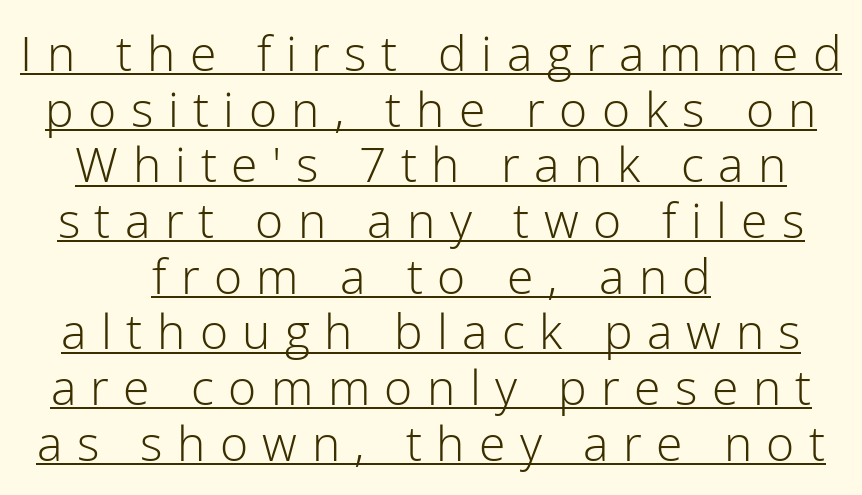
{"serif": "no", "italic": "no", "bold": "no", "weight": "light", "width": "normal", "stroke_contrast": "low", "x_height": "medium", "monospaced": "no", "underline": "yes", "align": "center", "line_spacing_ratio": 1.16, "letter_spacing": "wide", "letter_spacing_em": 0.3, "glyph_px": 48}
